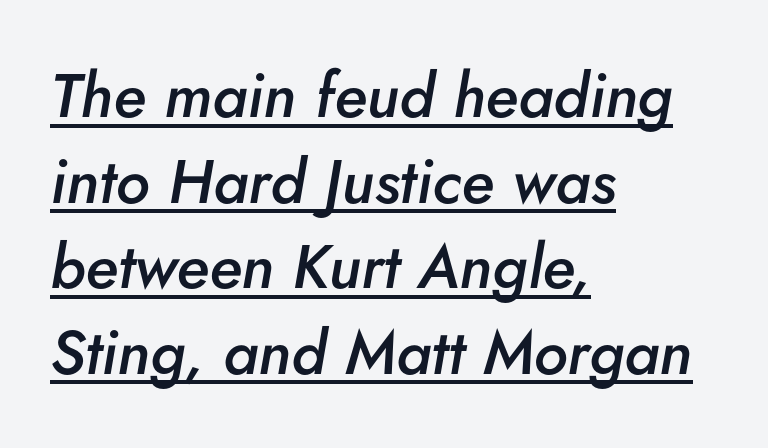
This is moderately heavy type, rendered in semibold. Here the glyphs are tracked normally, forming tight word shapes. Does a line run under the words? Yes, clearly. This is oblique type, the kind used for emphasis or titles.
